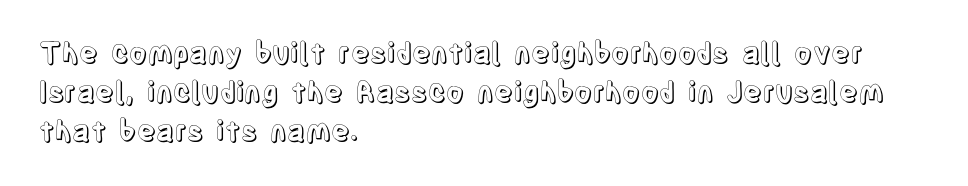
Short and long lines alike share a common starting point at left. Character widths vary here, with narrow letters taking less room than wide ones. The lines sit at an ordinary, default distance from one another. How are the letters spaced? Ordinarily, with no added tracking. Check under the words: just untouched page.
